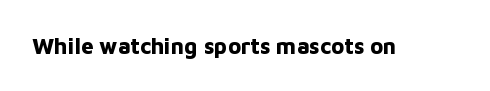
Short note: letters normally spaced. Words float on clear page, feet unadorned. The letters stand upright; this is a roman face. Heavy, bold letterforms.
